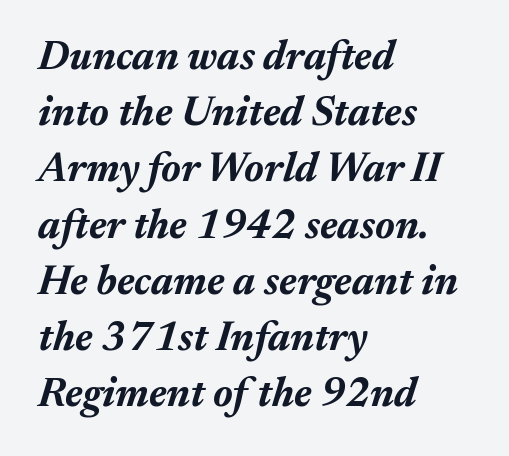
The image shows 41 px bold type, italic (leaning right); set left-aligned, normal line spacing (1.37x), normal letter spacing, not underlined; medium stroke contrast and a medium x-height.
